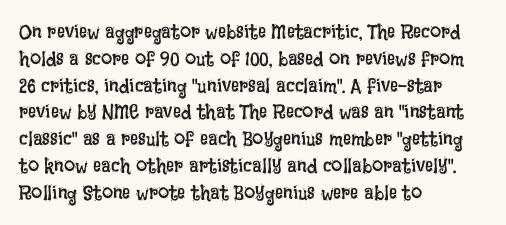
{"italic": "no", "bold": "no", "underline": "no", "align": "left", "line_spacing": "normal", "line_spacing_ratio": 1.34, "letter_spacing": "normal", "letter_spacing_em": 0.0, "glyph_px": 20}
